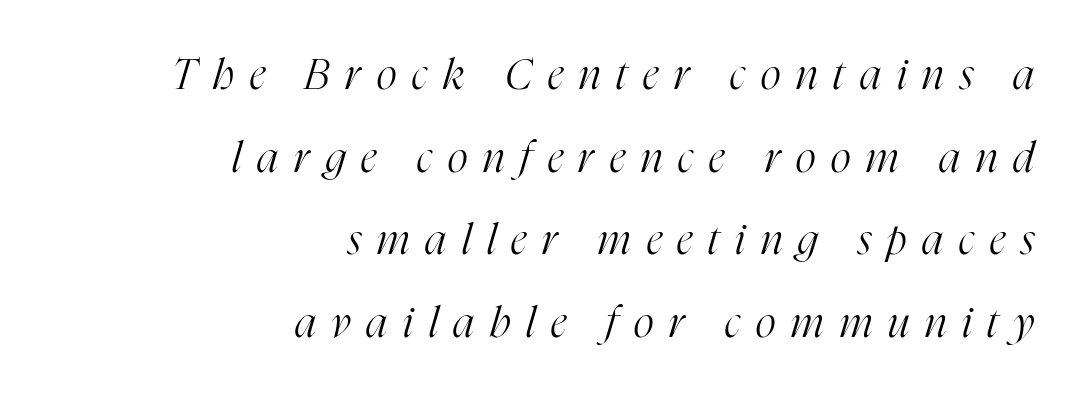
The letters advance in unequal steps, a hallmark of proportional type. This rendering uses right alignment, leaving the left contour irregular. Is this a sans? No — the strokes have serifs. A typesetter would call this heavily tracked-out type. Baseline-to-baseline distance is far greater than the letter height.
